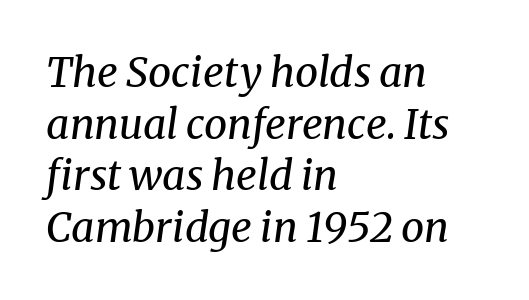
Q: Is the text bold? A: No.
Q: Is the text italic (slanted)? A: Yes, it leans right by about 8 degrees.
Q: Is the typeface a serif or a sans-serif typeface? A: Serif.
Q: Is the text underlined? A: No.
Q: How is the paragraph aligned? A: Left-aligned.
Q: Is the spacing between letters normal or unusually wide? A: Normal.
Q: Is the spacing between lines tight, normal or loose? A: Normal.
Q: Width (condensed, normal, or wide)? A: Normal.
Q: Stroke contrast? A: Medium.
Q: x-height? A: Medium.
Q: Monospaced? A: No.
